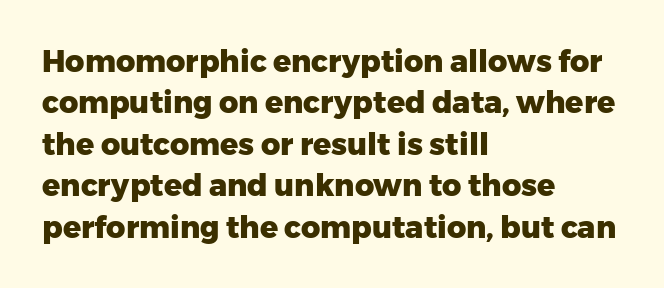
Do the letters lean? They stand straight. Spacing verdict: proportional, widths tailored to each character. Tracking here is standard; glyphs follow each other at the usual distance. Beneath every word, the page is bare.
